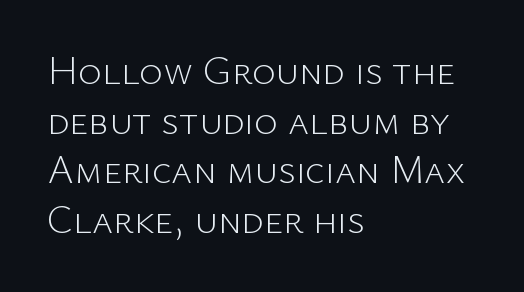
Heaviness? Minimal to ordinary, like unemphasized prose. Glyph-to-glyph distance matches everyday printed text. Quick note: underline off. Spacing verdict: proportional, widths tailored to each character. Each line starts at the same left margin while the right side varies. Check where the strokes stop: nothing finishes them off — pure sans.
